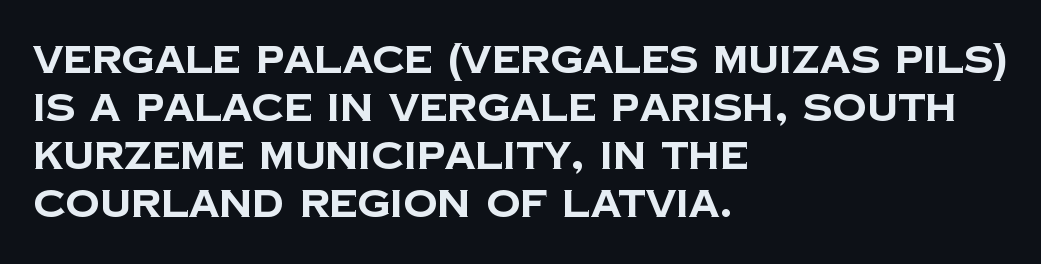
{"serif": "no", "bold": "yes", "weight": "bold", "width": "normal", "stroke_contrast": "low", "x_height": "large", "monospaced": "no", "underline": "no", "align": "left", "line_spacing": "normal", "line_spacing_ratio": 1.26, "letter_spacing": "normal", "letter_spacing_em": 0.0, "glyph_px": 38}
